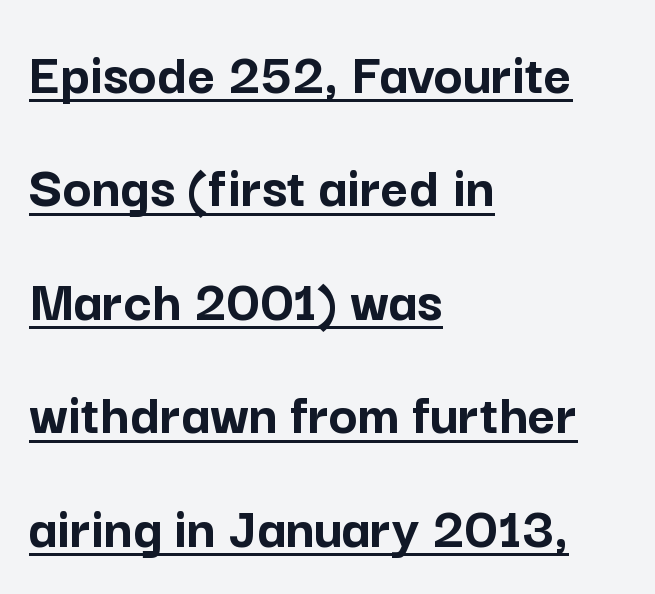
Horizontal alignment here is leftward, the default for most running prose. Look at the stroke-to-counter ratio: heavy, a bold. A sans-serif font was chosen for this passage. Is this a fixed-width face? No — the glyphs have proportional, varying widths.
